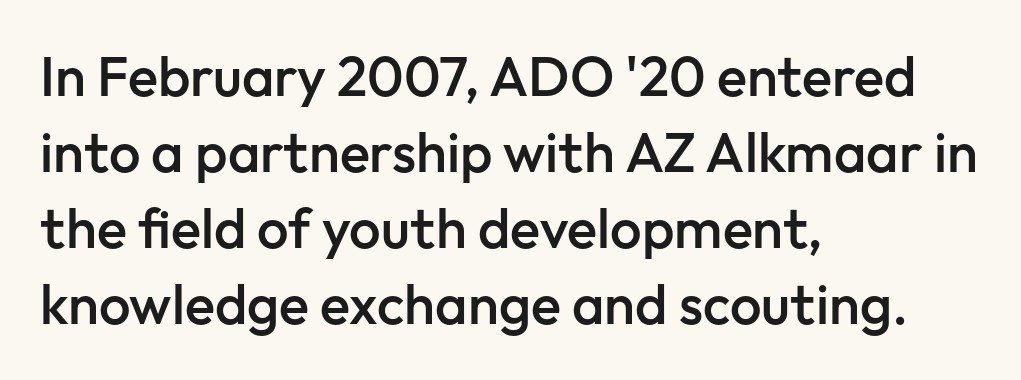
Q: Is the text bold? A: Semi-bold.
Q: Is the text italic (slanted)? A: No, it is upright.
Q: Is the typeface a serif or a sans-serif typeface? A: Sans-serif.
Q: Is the text underlined? A: No.
Q: How is the paragraph aligned? A: Left-aligned.
Q: Is the spacing between letters normal or unusually wide? A: Normal.
Q: Is the spacing between lines tight, normal or loose? A: Normal.
Q: Width (condensed, normal, or wide)? A: Normal.
Q: Stroke contrast? A: Low.
Q: x-height? A: Medium.
Q: Monospaced? A: No.
